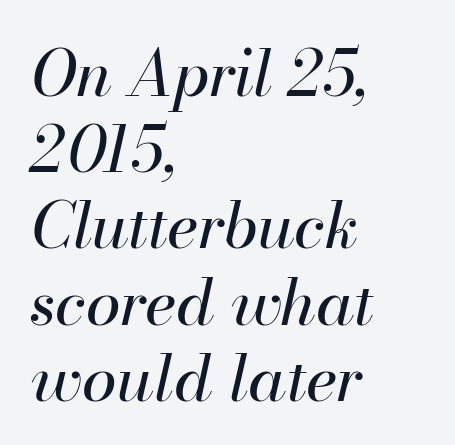
Stems here are at most as thick as an everyday book face. These lines are set flush left with a ragged right edge. The tracking reads as untouched default to a designer's eye. Character widths vary here, with narrow letters taking less room than wide ones. Words float on clear page, feet unadorned.
